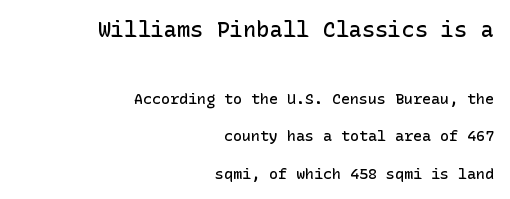
The image shows 22 px text type, upright; set right-aligned, loose line spacing (2.5x), normal letter spacing, not underlined; the first (top) block is 1.47x larger.
